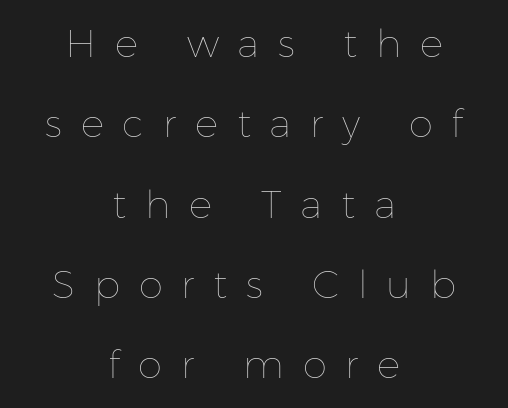
Here the designer chose a conventional face with non-uniform glyph widths. The tracking jumps out immediately: characters are airy and widely separated. Notice how the stems are strictly vertical — no italics here. You could fit nearly another row in the gap between these rows. The space directly below the letters is spotless. Summary of weight: not heavy and not bold.
